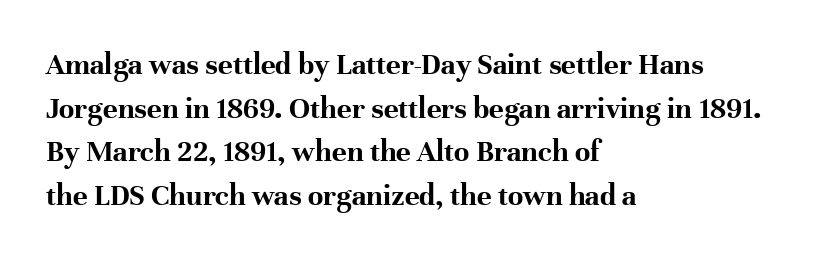
Nothing unusual about the tracking: characters are spaced as the font intends. Spacing verdict: proportional, widths tailored to each character. The vertical gap from one line to the next is medium. Decoration check: the copy has no underline. The type family on display is of the serif kind. Rendered with straight, roman letterforms.
